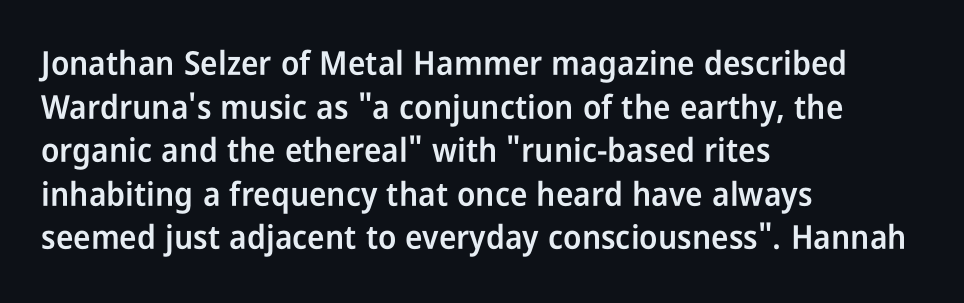
The image shows 33 px semibold, condensed sans-serif type, upright; set left-aligned, normal line spacing (1.32x), normal letter spacing, not underlined; low stroke contrast and a medium x-height.
